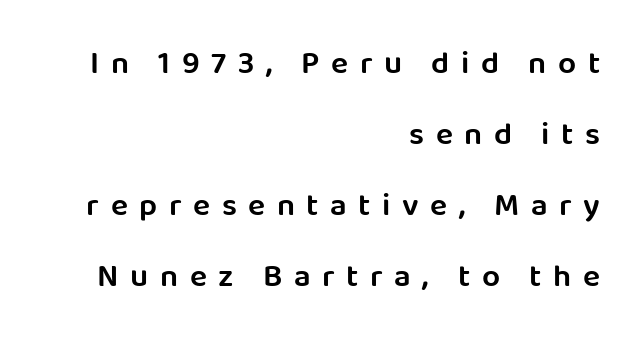
{"serif": "no", "italic": "no", "bold": "semi", "weight": "semibold", "width": "normal", "stroke_contrast": "low", "x_height": "large", "monospaced": "no", "underline": "no", "align": "right", "line_spacing": "loose", "line_spacing_ratio": 2.22, "letter_spacing": "wide", "letter_spacing_em": 0.36, "glyph_px": 32}
